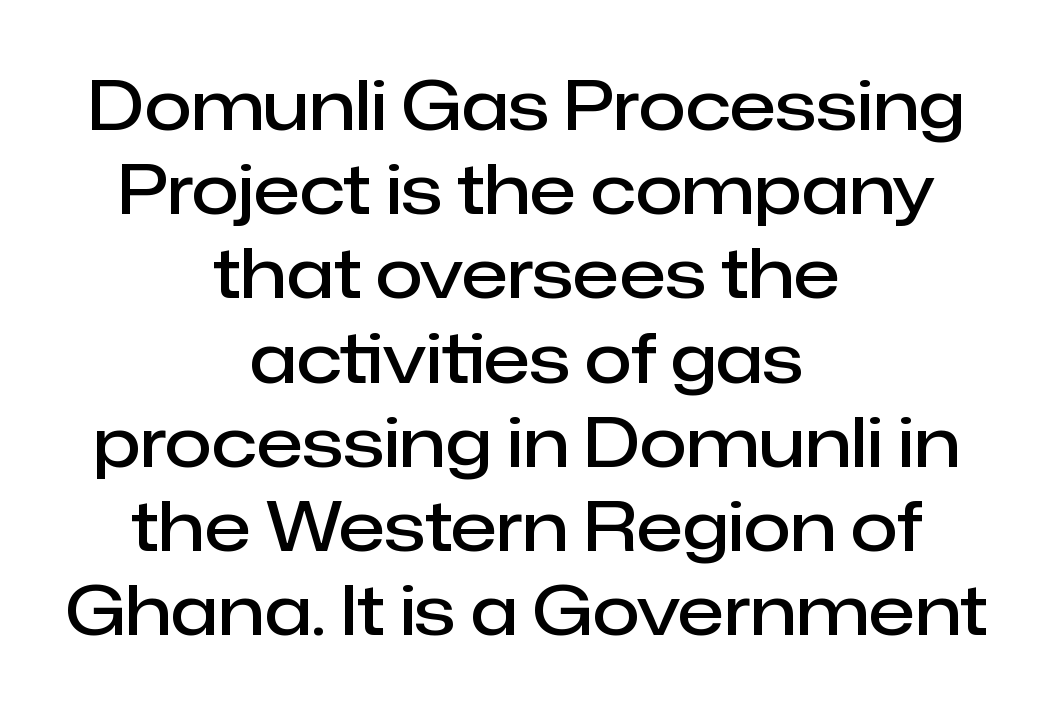
{"serif": "no", "italic": "no", "bold": "semi", "weight": "semibold", "width": "normal", "stroke_contrast": "low", "x_height": "medium", "monospaced": "no", "underline": "no", "align": "center", "line_spacing_ratio": 1.22, "letter_spacing": "normal", "letter_spacing_em": 0.0, "glyph_px": 69}
